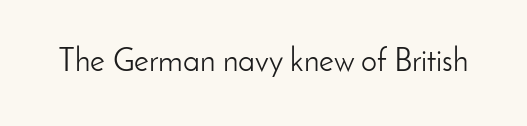
Quick note: not italic, upright. The strip under each line holds only bare page. Each letter keeps its own natural width here, so spacing adapts to shape. What stands out about the letter spacing? Nothing — it is the standard amount. Typographically, this falls in the sans-serif category. Vertical stems look standard width or narrower in stroke.
